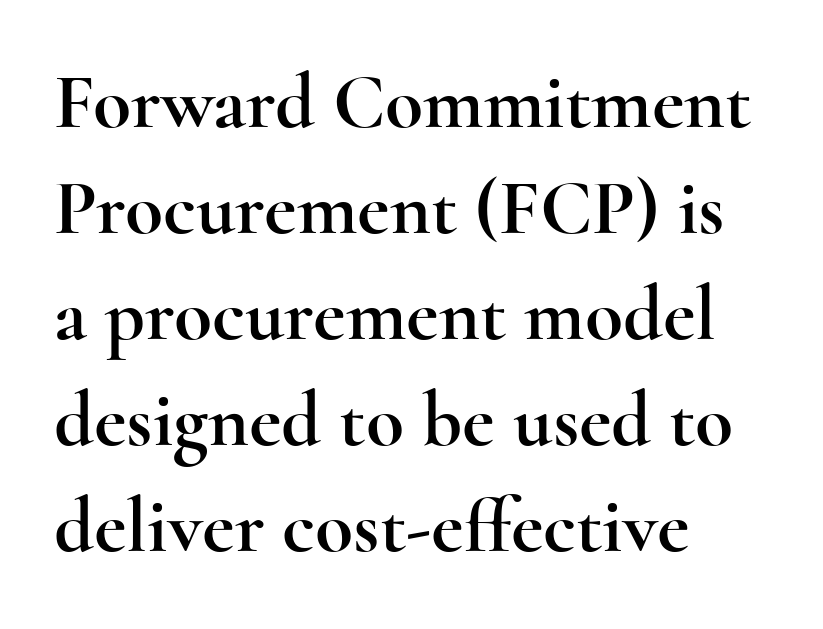
The image shows 78 px wide serif type, upright; set left-aligned, normal line spacing (1.36x), normal letter spacing, not underlined; a small x-height.
